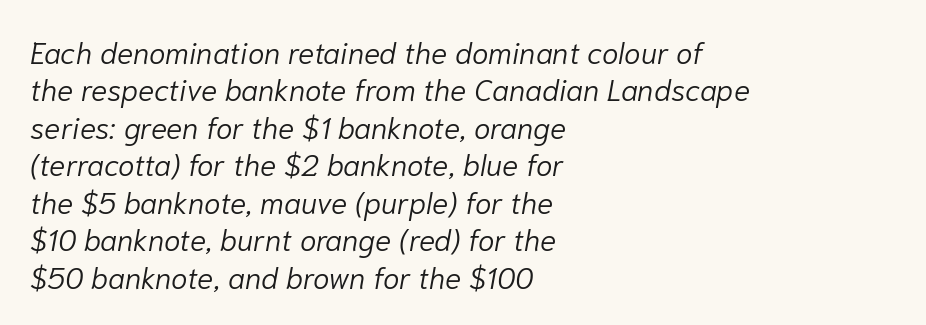
Rows of type keep a routine distance in the vertical direction. Descender tails drop into unmarked territory. Do the characters align in a grid? No, the font is proportional. This is oblique type, the kind used for emphasis or titles.
